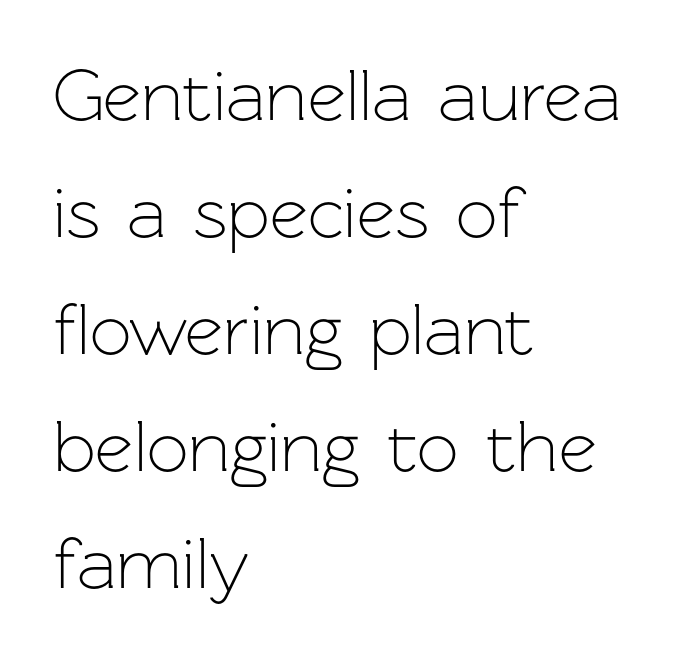
The image shows 74 px light sans-serif type, upright; set left-aligned, normal line spacing (1.58x), normal letter spacing, not underlined; low stroke contrast and a medium x-height.
